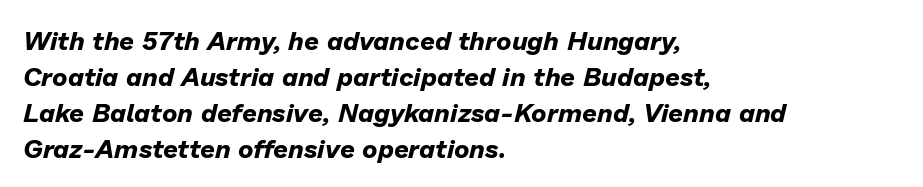
Vertical spacing — default. Line beginnings align vertically; line endings do not. Letter spacing: default. Lines of text with bare space underneath.
